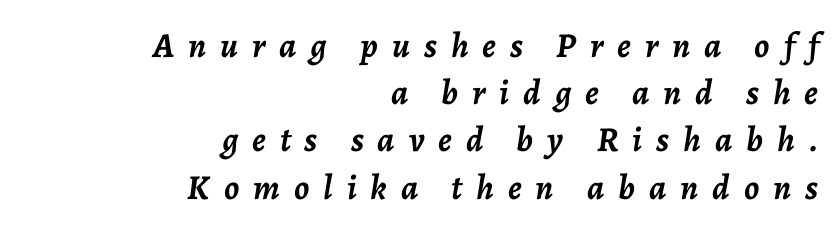
The ragged edge is on the left, which tells us the setting is flush right. Varying glyph widths throughout — classic text-font behaviour. The area under the type is left untouched. You'd pick this weight for a headline — it's a proper bold. Horizontal bands of white between lines are of average thickness. You could only call the tracking loose — the letters float apart.
